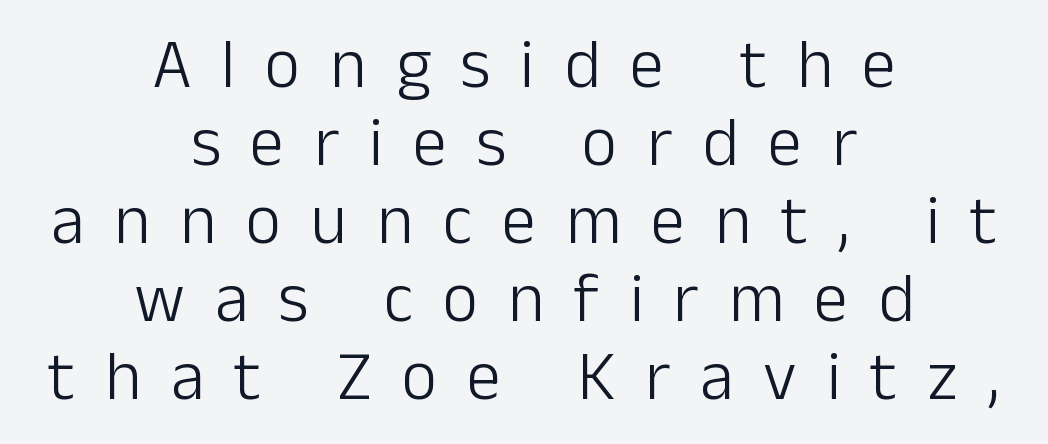
The image shows 69 px light sans-serif type, upright; set centered, tight line spacing (1.13x), unusually wide letter spacing (+0.43 em), not underlined; low stroke contrast and a medium x-height.
